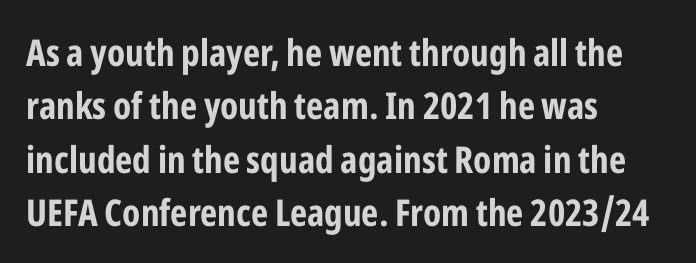
Q: Is the text bold? A: Yes.
Q: Is the text italic (slanted)? A: No, it is upright.
Q: Is the typeface a serif or a sans-serif typeface? A: Sans-serif.
Q: Is the text underlined? A: No.
Q: How is the paragraph aligned? A: Left-aligned.
Q: Is the spacing between letters normal or unusually wide? A: Normal.
Q: Is the spacing between lines tight, normal or loose? A: Normal.
Q: Width (condensed, normal, or wide)? A: Condensed.
Q: Stroke contrast? A: Low.
Q: x-height? A: Medium.
Q: Monospaced? A: No.
